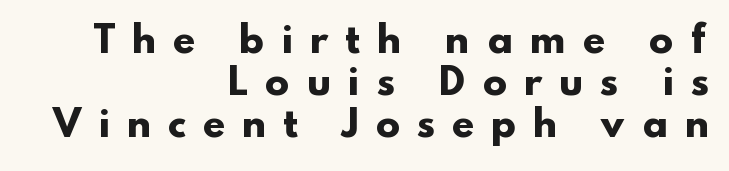
Q: Is the text bold? A: Yes.
Q: Is the typeface a serif or a sans-serif typeface? A: Sans-serif.
Q: Is the text underlined? A: No.
Q: How is the paragraph aligned? A: Right-aligned.
Q: Is the spacing between letters normal or unusually wide? A: Unusually wide.
Q: Width (condensed, normal, or wide)? A: Normal.
Q: Stroke contrast? A: Low.
Q: x-height? A: Small.
Q: Monospaced? A: No.
